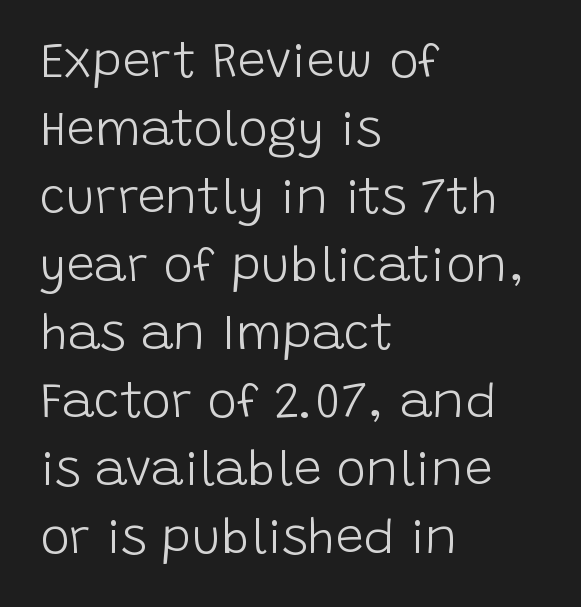
Q: Is the text bold? A: No.
Q: Is the text italic (slanted)? A: No, it is upright.
Q: Is the typeface a serif or a sans-serif typeface? A: Sans-serif.
Q: Is the text underlined? A: No.
Q: How is the paragraph aligned? A: Left-aligned.
Q: Is the spacing between letters normal or unusually wide? A: Normal.
Q: Is the spacing between lines tight, normal or loose? A: Normal.
Q: Width (condensed, normal, or wide)? A: Normal.
Q: Stroke contrast? A: Low.
Q: x-height? A: Large.
Q: Monospaced? A: No.
